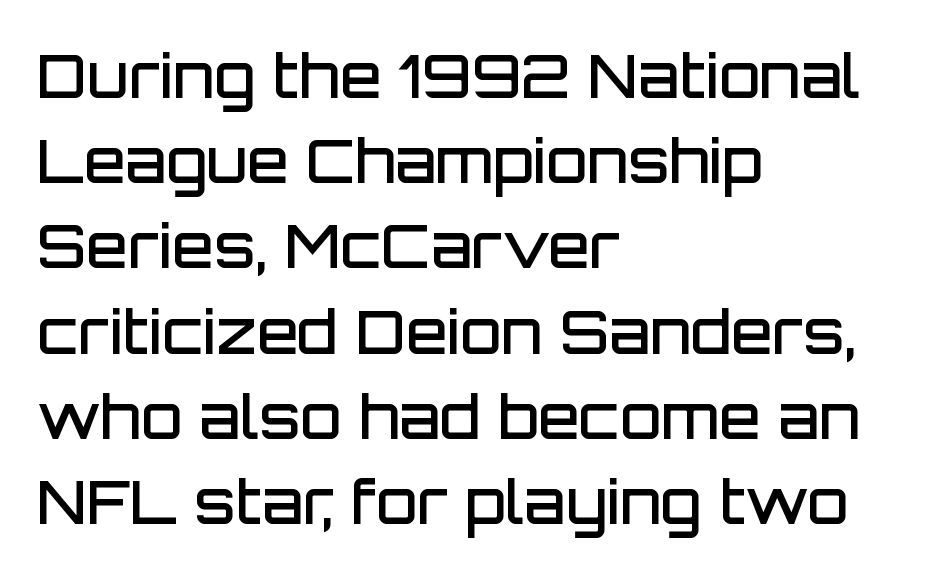
Q: Is the text bold? A: Semi-bold.
Q: Is the text italic (slanted)? A: No, it is upright.
Q: Is the typeface a serif or a sans-serif typeface? A: Sans-serif.
Q: Is the text underlined? A: No.
Q: How is the paragraph aligned? A: Left-aligned.
Q: Is the spacing between letters normal or unusually wide? A: Normal.
Q: Is the spacing between lines tight, normal or loose? A: Normal.
Q: Width (condensed, normal, or wide)? A: Normal.
Q: Stroke contrast? A: Low.
Q: x-height? A: Large.
Q: Monospaced? A: No.
